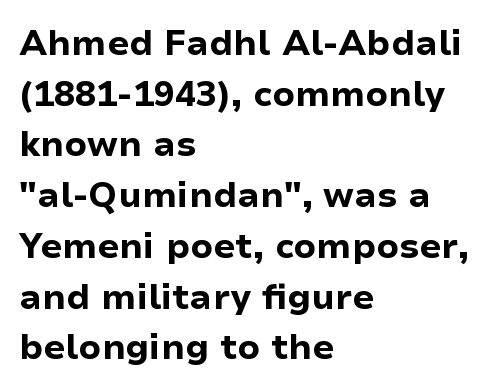
Between one letter and the next there's only the usual sliver of space. A roman cut, with each character standing at attention. The zone under the glyphs is completely vacant. Does the weight exceed regular? Yes, all the way to bold. Layout note: lines flush left. Each letter's strokes conclude bluntly, with no projecting serifs.
